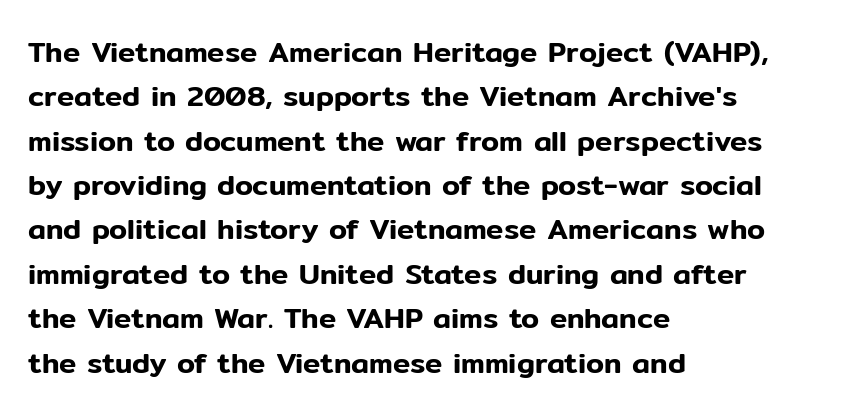
Q: Is the text italic (slanted)? A: No, it is upright.
Q: Is the typeface a serif or a sans-serif typeface? A: Sans-serif.
Q: Is the text underlined? A: No.
Q: How is the paragraph aligned? A: Left-aligned.
Q: Is the spacing between letters normal or unusually wide? A: Normal.
Q: Is the spacing between lines tight, normal or loose? A: Normal.
Q: Width (condensed, normal, or wide)? A: Normal.
Q: Stroke contrast? A: Low.
Q: x-height? A: Medium.
Q: Monospaced? A: No.
